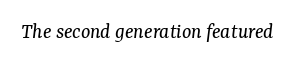
{"italic": "yes", "lean": "right", "slant_degrees": 7, "bold": "no", "underline": "no", "letter_spacing": "normal", "letter_spacing_em": 0.0, "glyph_px": 22}
